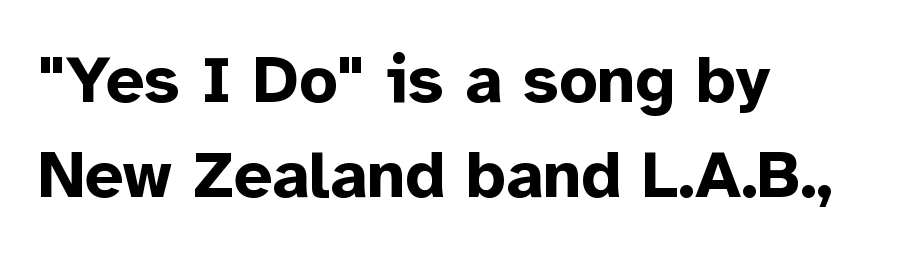
No extra tracking has been applied to these lines. Plain, unruled lines of type. The type family on display is of the sans-serif kind. Whoever set this chose a conventional vertical rhythm. This rendering uses left alignment, leaving the right contour irregular.
